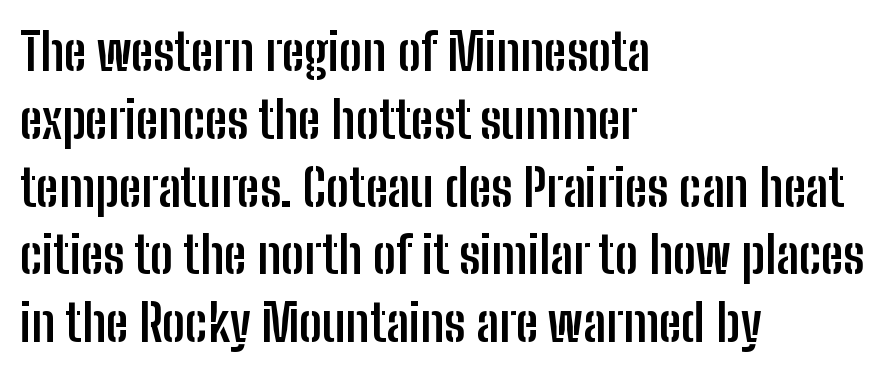
{"serif": "no", "italic": "no", "bold": "yes", "weight": "semibold", "width": "condensed", "stroke_contrast": "low", "x_height": "medium", "monospaced": "no", "underline": "no", "align": "left", "line_spacing": "normal", "line_spacing_ratio": 1.33, "letter_spacing": "normal", "letter_spacing_em": 0.0, "glyph_px": 51}
